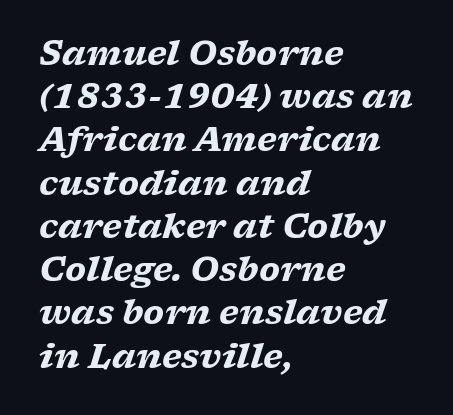
{"serif": "yes", "italic": "yes", "lean": "right", "slant_degrees": 17, "bold": "yes", "weight": "heavy", "width": "wide", "stroke_contrast": "low", "x_height": "medium", "monospaced": "no", "underline": "no", "align": "left", "line_spacing": "normal", "line_spacing_ratio": 1.31, "letter_spacing": "normal", "letter_spacing_em": 0.0, "glyph_px": 33}
